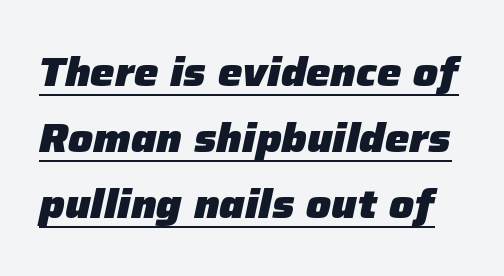
Q: Is the text bold? A: Yes.
Q: Is the text italic (slanted)? A: Yes, it leans right by about 12 degrees.
Q: Is the text underlined? A: Yes.
Q: Is the spacing between letters normal or unusually wide? A: Normal.
Q: Is the spacing between lines tight, normal or loose? A: Normal.
Q: Width (condensed, normal, or wide)? A: Normal.
Q: Stroke contrast? A: Low.
Q: x-height? A: Medium.
Q: Monospaced? A: No.
